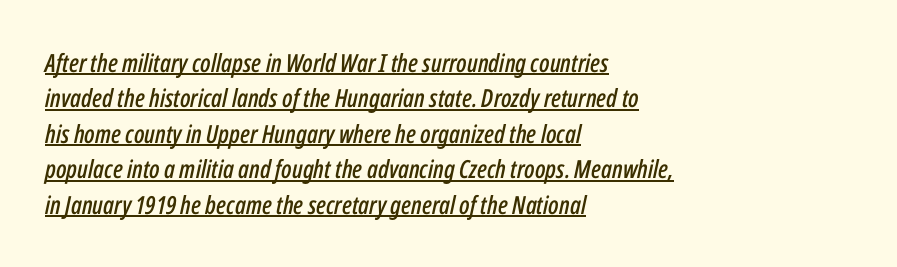
{"italic": "yes", "lean": "right", "slant_degrees": 12, "underline": "yes", "align": "left", "line_spacing": "normal", "line_spacing_ratio": 1.42, "letter_spacing": "normal", "letter_spacing_em": 0.0, "glyph_px": 25}
